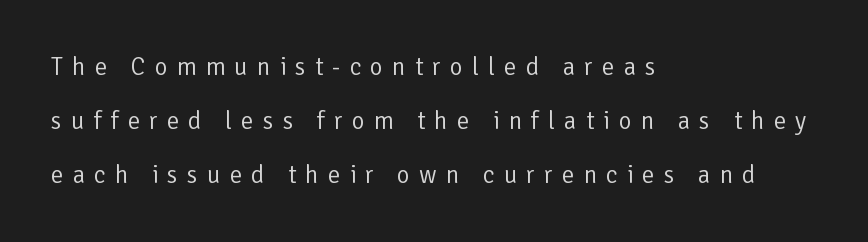
{"italic": "no", "bold": "no", "underline": "no", "align": "left", "line_spacing": "loose", "line_spacing_ratio": 2.16, "letter_spacing": "wide", "letter_spacing_em": 0.36, "glyph_px": 25}
